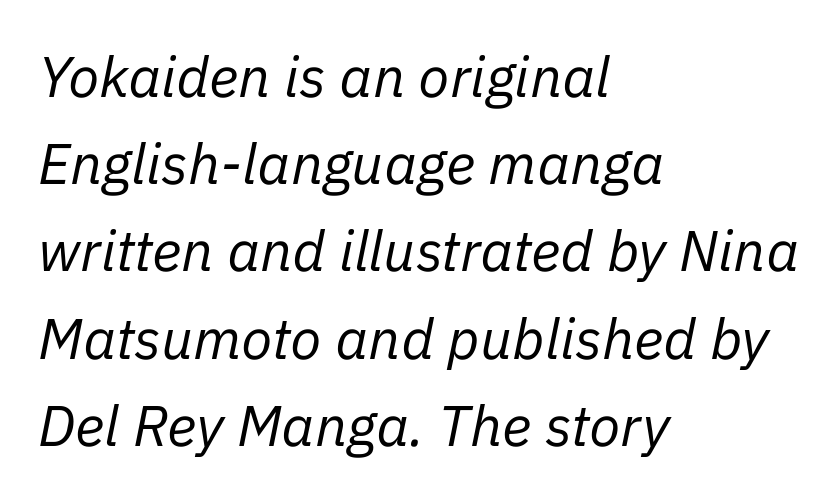
{"italic": "yes", "lean": "right", "slant_degrees": 11, "bold": "no", "weight": "regular", "width": "normal", "stroke_contrast": "low", "x_height": "medium", "monospaced": "no", "underline": "no", "align": "left", "line_spacing": "normal", "line_spacing_ratio": 1.53, "letter_spacing": "normal", "letter_spacing_em": 0.0, "glyph_px": 57}
